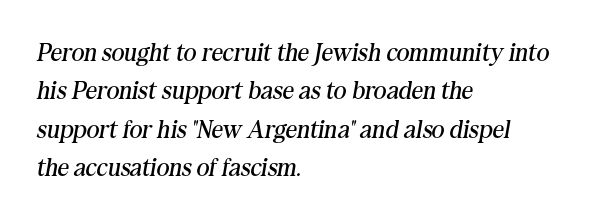
The gaps between neighbouring characters are ordinary and unremarkable. Line starts are locked; line ends wander. Vertical spacing — default. The whole block is typeset with a tilt.
